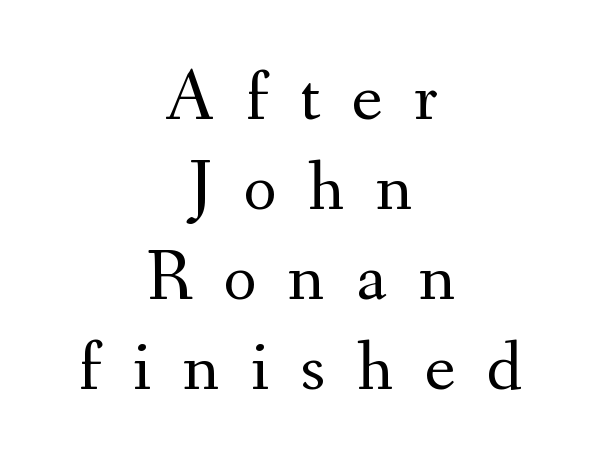
Q: Is the text bold? A: No.
Q: Is the text italic (slanted)? A: No, it is upright.
Q: Is the typeface a serif or a sans-serif typeface? A: Serif.
Q: Is the text underlined? A: No.
Q: How is the paragraph aligned? A: Centered.
Q: Is the spacing between letters normal or unusually wide? A: Unusually wide.
Q: Is the spacing between lines tight, normal or loose? A: Normal.
Q: Width (condensed, normal, or wide)? A: Normal.
Q: Stroke contrast? A: Medium.
Q: x-height? A: Small.
Q: Monospaced? A: No.
